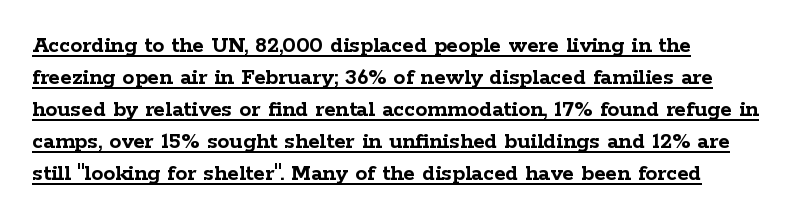
The image shows 24 px bold type, upright; set normal line spacing (1.33x), normal letter spacing, underlined.
